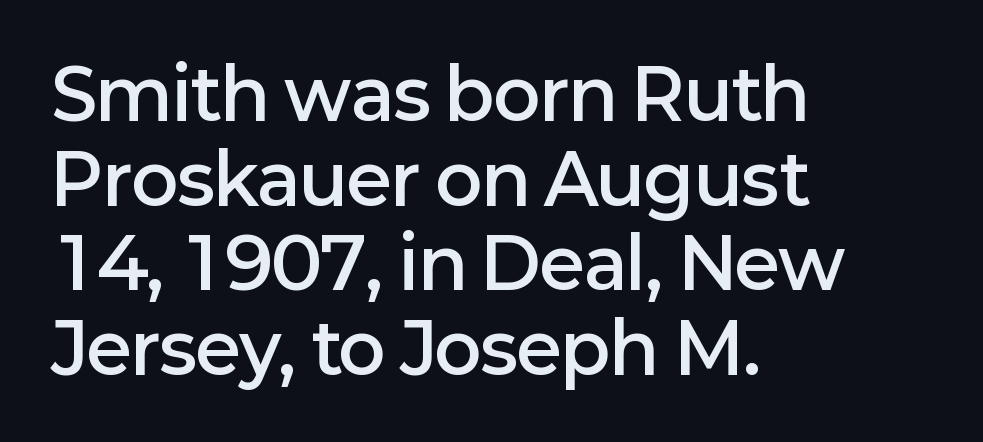
The rendering anchors every line to the left-hand side. Letter spacing: default. Letters rest on an invisible, unmarked baseline. Italic? Not at all — the glyphs are vertical. The font family rendered here belongs to the sans-serif group. The letters advance in unequal steps, a hallmark of proportional type.
